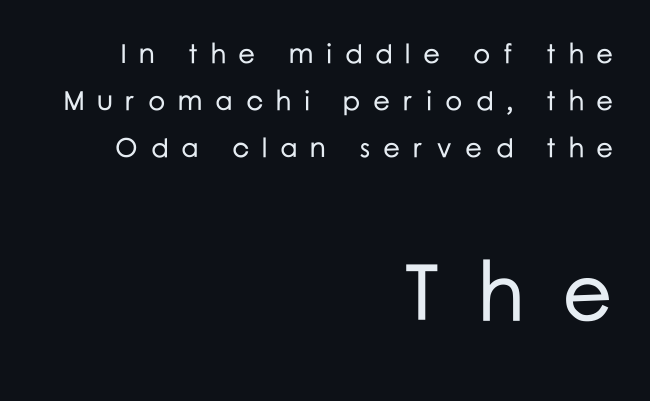
{"serif": "no", "italic": "no", "width": "normal", "stroke_contrast": "low", "x_height": "medium", "monospaced": "no", "underline": "no", "align": "right", "line_spacing_ratio": 1.75, "letter_spacing": "wide", "letter_spacing_em": 0.47, "larger_block": "second", "size_ratio": 2.96, "glyph_px": 80}
